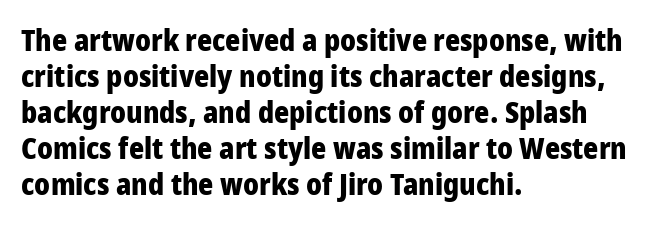
The image shows 29 px heavy, condensed sans-serif type, upright; set left-aligned, line spacing 1.24x, normal letter spacing, not underlined; low stroke contrast and a large x-height.
